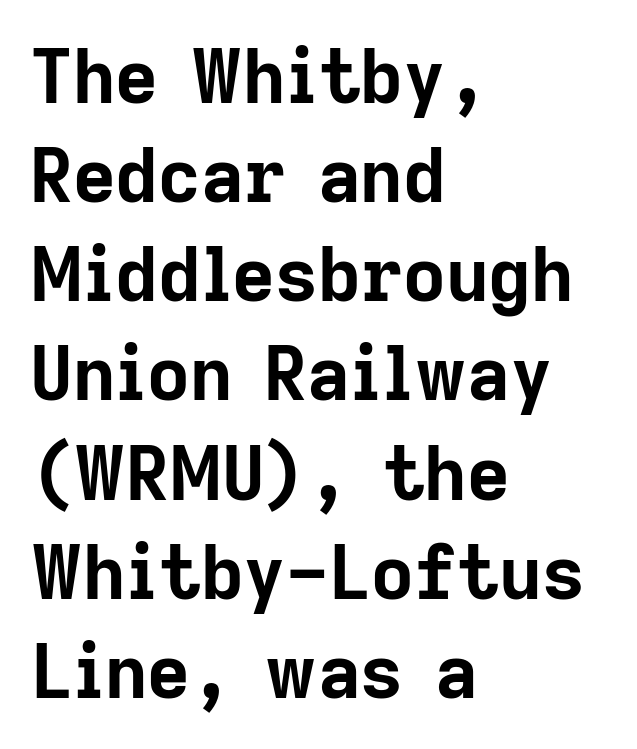
The image shows 74 px bold sans-serif type, upright; set left-aligned, normal line spacing (1.34x), normal letter spacing, not underlined; low stroke contrast and a medium x-height.
